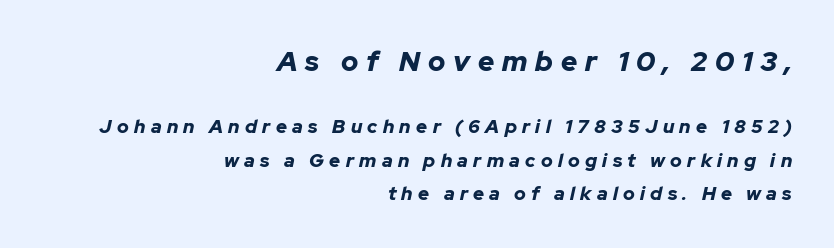
The baseline area is clear. Is the block centered? No — it sits flush against the right margin. Looks like regular typesetting: each glyph gets only the width it needs. Someone cranked the tracking dial way up on this one. You get the large type first, then a drop to smaller type.
